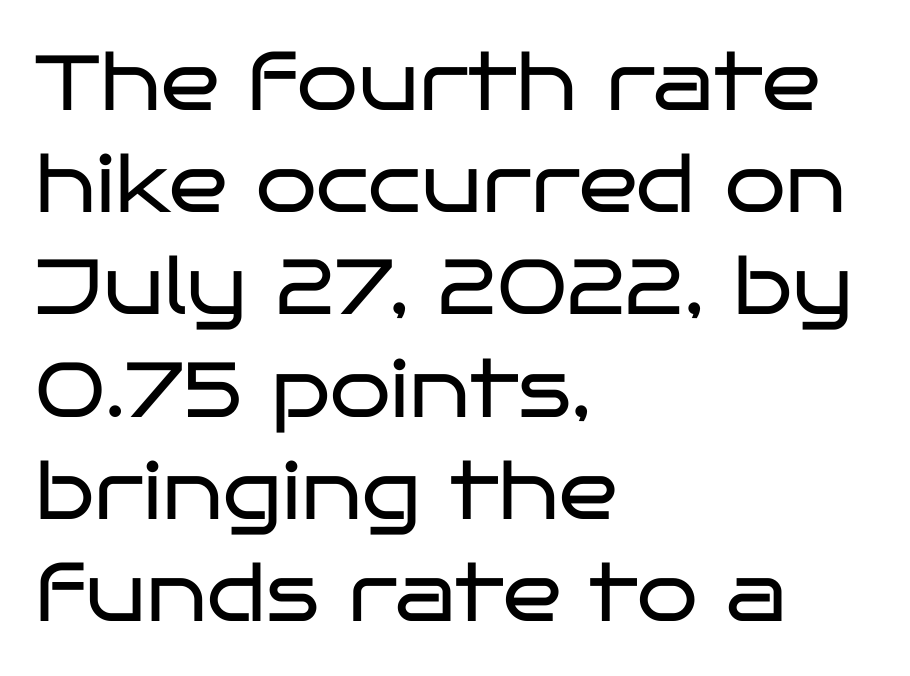
{"serif": "no", "italic": "no", "bold": "no", "weight": "regular", "width": "wide", "stroke_contrast": "low", "x_height": "large", "monospaced": "no", "underline": "no", "align": "left", "line_spacing": "normal", "line_spacing_ratio": 1.31, "letter_spacing": "normal", "letter_spacing_em": 0.0, "glyph_px": 78}
